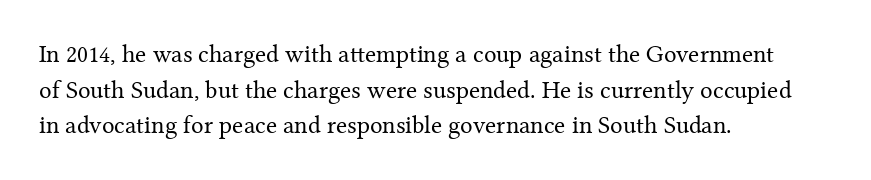
No word sits above an underline. These lines stack with their left ends in a neat column. The line-height multiplier appears to be the usual default. Ordinary non-slanted type is in use. Students, note that the glyphs here touch the page at normal intervals.
